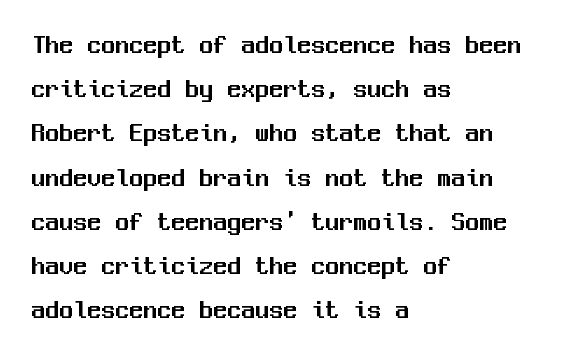
Think of a typewriter: that constant character pitch is what you see here. Typeset ragged right — the left edge is the straight one. Posture: upright roman. The designer left line spacing at the default.
